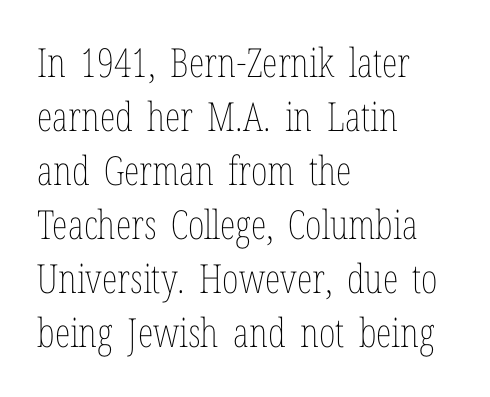
{"italic": "no", "bold": "no", "weight": "thin", "width": "condensed", "stroke_contrast": "low", "x_height": "medium", "monospaced": "no", "underline": "no", "align": "left", "line_spacing": "normal", "line_spacing_ratio": 1.35, "letter_spacing": "normal", "letter_spacing_em": 0.0, "glyph_px": 40}
